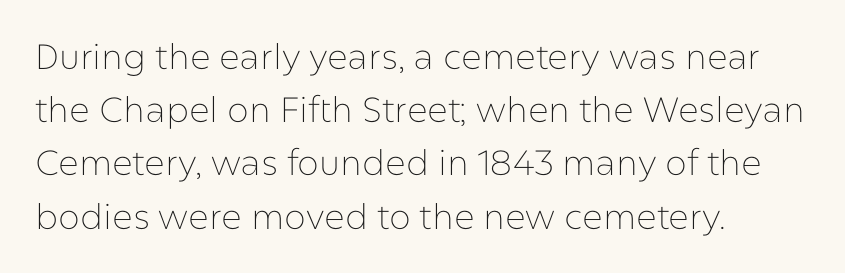
The specimen reads as upright at a glance. The passage shown has conventional tracking throughout. If you measured baseline to baseline, you'd find a middling distance. The font sits on the lighter half of the weight spectrum, regular included. Is this a fixed-width face? No — the glyphs have proportional, varying widths.
